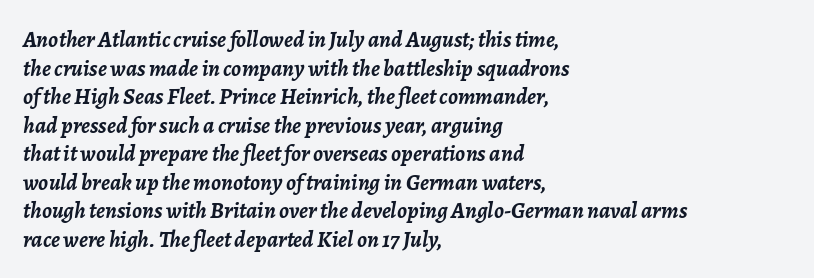
Q: Is the text bold? A: Yes.
Q: Is the text italic (slanted)? A: Yes, it leans right by about 7 degrees.
Q: Is the text underlined? A: No.
Q: How is the paragraph aligned? A: Left-aligned.
Q: Is the spacing between letters normal or unusually wide? A: Normal.
